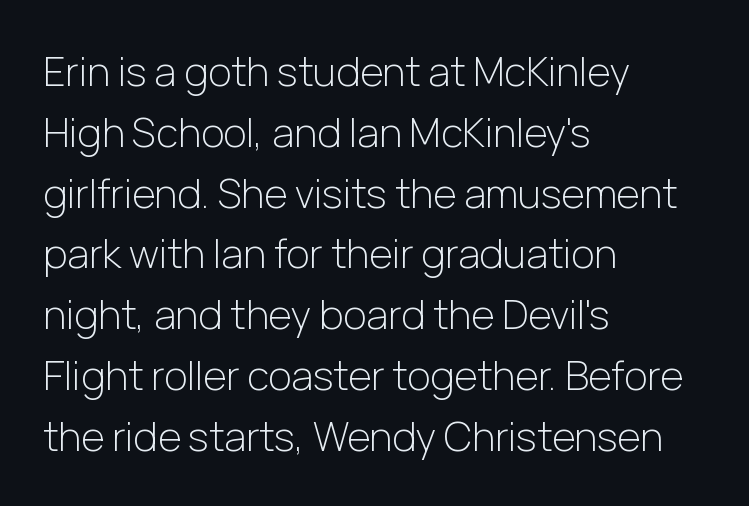
Caption: face not bold, strokes unweighted. Letter spacing: default. This rendering features lettering with no underline. The line-height multiplier appears to be the usual default. Proportional: the letters do not fall into vertical columns. Quick note: not italic, upright.
